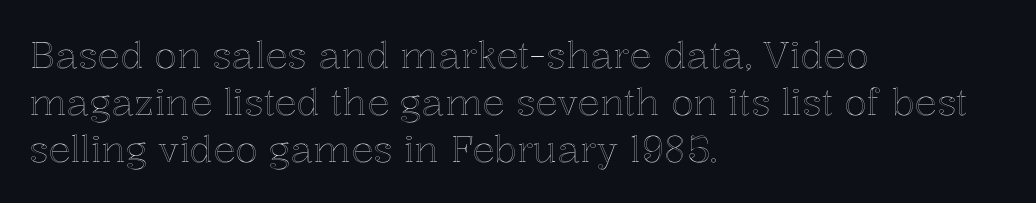
{"italic": "no", "width": "normal", "x_height": "medium", "monospaced": "no", "underline": "no", "align": "left", "line_spacing": "normal", "line_spacing_ratio": 1.27, "letter_spacing": "normal", "letter_spacing_em": 0.0, "glyph_px": 37}
